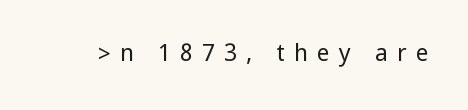
Q: Is the text bold? A: No.
Q: Is the text italic (slanted)? A: No, it is upright.
Q: Is the text underlined? A: No.
Q: Is the spacing between letters normal or unusually wide? A: Unusually wide.
